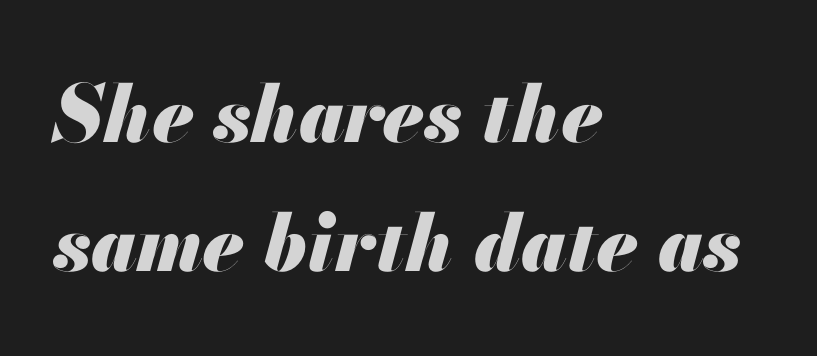
Q: Is the text bold? A: Yes.
Q: Is the text italic (slanted)? A: Yes, it leans right by about 13 degrees.
Q: Is the text underlined? A: No.
Q: How is the paragraph aligned? A: Left-aligned.
Q: Is the spacing between letters normal or unusually wide? A: Normal.
Q: Is the spacing between lines tight, normal or loose? A: Normal.
Q: Width (condensed, normal, or wide)? A: Normal.
Q: Stroke contrast? A: Medium.
Q: x-height? A: Small.
Q: Monospaced? A: No.
